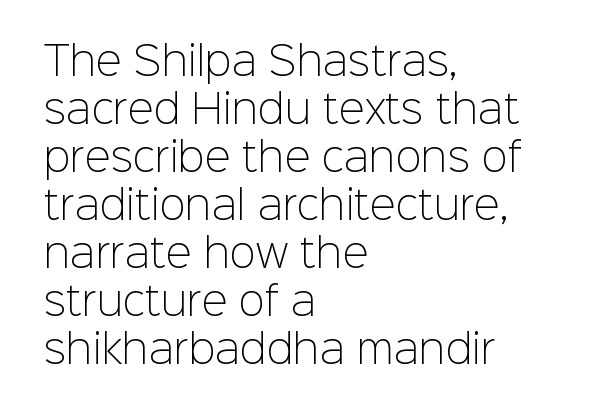
No italicization has been applied; the sample stays upright. Spacing verdict: proportional, widths tailored to each character. The type is set solid horizontally, with unmodified tracking. The passage shown is typeset with a sans-serif family. Compared with a centered layout, this one pins lines to the left instead. Quick note: underline off.
